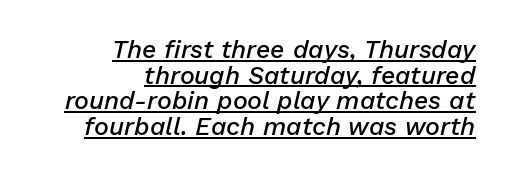
{"italic": "yes", "lean": "right", "slant_degrees": 13, "bold": "semi", "underline": "yes", "align": "right", "line_spacing": "tight", "line_spacing_ratio": 1.03, "letter_spacing": "normal", "letter_spacing_em": 0.0, "glyph_px": 25}
